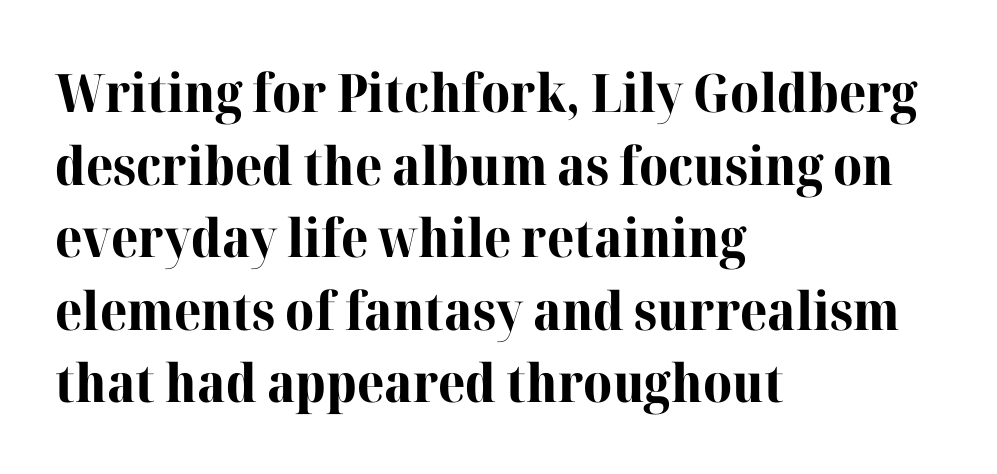
In terms of letterform style, serifs are clearly present. There is no visible air inserted between adjacent glyphs. The gap between lines stays unmarked. Designer's note — italics off, roman on. Weight check: bold — yes, fully.
